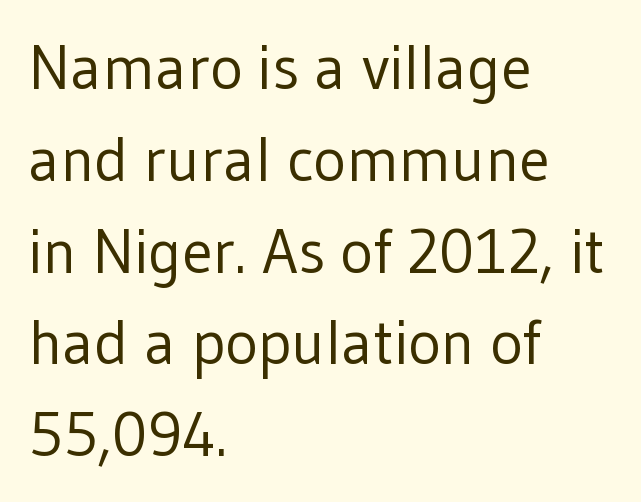
Stroke mass is kept to a normal reading level or below. This rendering leaves character spacing at its baseline value. This rendering features lettering with no underline. The lines are quadded left. This rendering employs a face without finishing strokes, i.e., a sans-serif. Leading matches the norm, producing a regular column.
